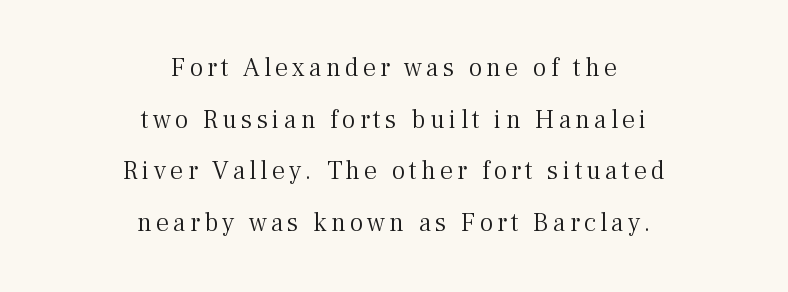
The image shows 26 px text type, upright; set centered, loose line spacing (1.99x), not underlined.
